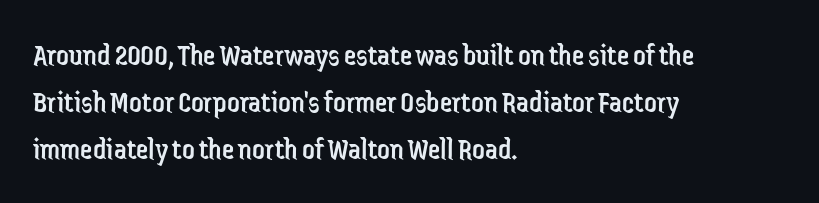
{"serif": "no", "italic": "no", "bold": "no", "weight": "regular", "width": "condensed", "stroke_contrast": "low", "x_height": "medium", "monospaced": "no", "underline": "no", "align": "left", "line_spacing": "normal", "line_spacing_ratio": 1.52, "letter_spacing": "normal", "letter_spacing_em": 0.0, "glyph_px": 31}
